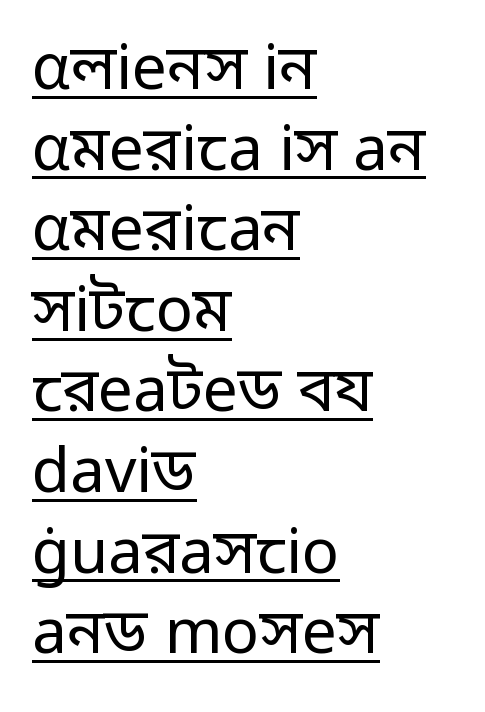
The image shows 62 px regular-weight sans-serif type, upright; set left-aligned, normal line spacing (1.3x), normal letter spacing, underlined; low stroke contrast and a medium x-height.
